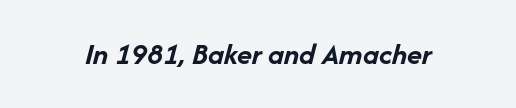
{"italic": "yes", "lean": "right", "slant_degrees": 14, "bold": "yes", "weight": "semibold", "width": "normal", "stroke_contrast": "low", "x_height": "medium", "monospaced": "no", "underline": "no", "letter_spacing": "normal", "letter_spacing_em": 0.0, "glyph_px": 31}
